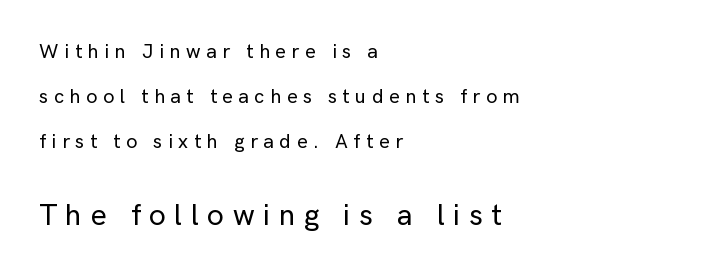
Q: Is the text italic (slanted)? A: No, it is upright.
Q: Is the typeface a serif or a sans-serif typeface? A: Sans-serif.
Q: Is the text underlined? A: No.
Q: How is the paragraph aligned? A: Left-aligned.
Q: Is the spacing between letters normal or unusually wide? A: Unusually wide.
Q: Is the spacing between lines tight, normal or loose? A: Loose.
Q: Which block of text is set in a larger size, the first (top) or the second (bottom)? A: The second (bottom) one.
Q: Width (condensed, normal, or wide)? A: Normal.
Q: Stroke contrast? A: Low.
Q: x-height? A: Medium.
Q: Monospaced? A: No.
